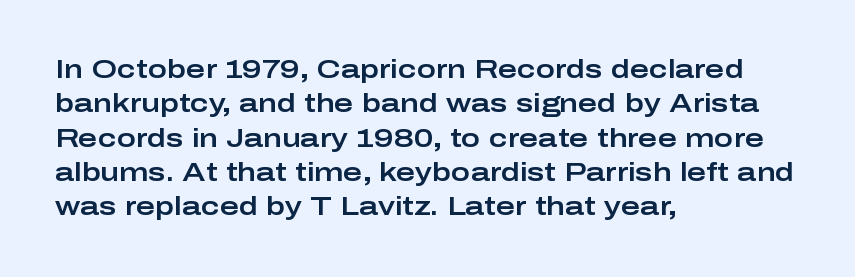
The image shows 26 px text type, upright; set left-aligned, normal line spacing (1.32x), normal letter spacing, not underlined.
